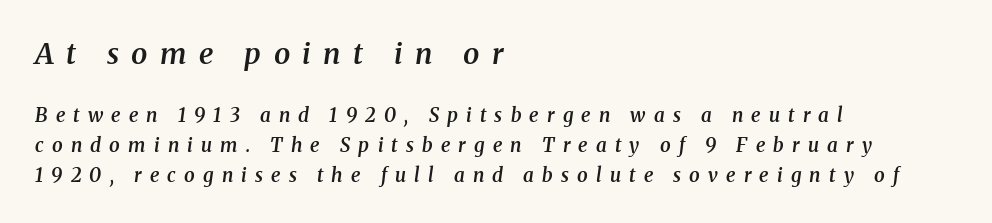
Q: Is the text bold? A: Semi-bold.
Q: Is the text italic (slanted)? A: Yes, it leans right by about 8 degrees.
Q: Is the typeface a serif or a sans-serif typeface? A: Serif.
Q: Is the text underlined? A: No.
Q: How is the paragraph aligned? A: Left-aligned.
Q: Is the spacing between letters normal or unusually wide? A: Unusually wide.
Q: Is the spacing between lines tight, normal or loose? A: Normal.
Q: Which block of text is set in a larger size, the first (top) or the second (bottom)? A: The first (top) one.
Q: Width (condensed, normal, or wide)? A: Normal.
Q: Stroke contrast? A: Medium.
Q: x-height? A: Medium.
Q: Monospaced? A: No.
